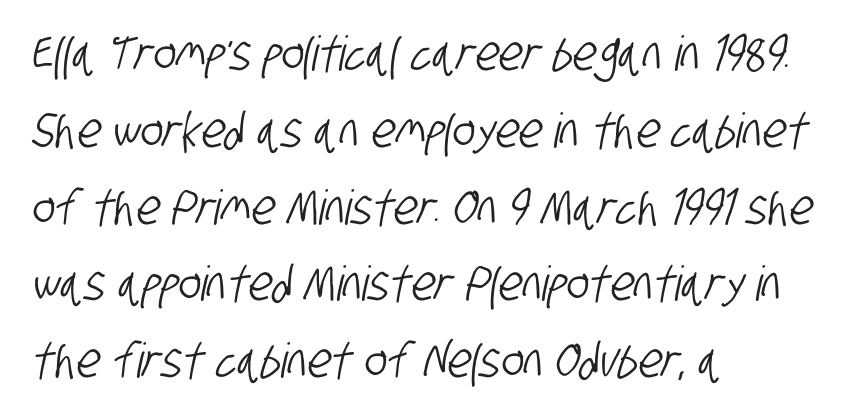
{"serif": "no", "width": "condensed", "stroke_contrast": "low", "x_height": "large", "monospaced": "no", "underline": "no", "align": "left", "line_spacing": "normal", "line_spacing_ratio": 1.6, "letter_spacing": "normal", "letter_spacing_em": 0.0, "glyph_px": 48}
